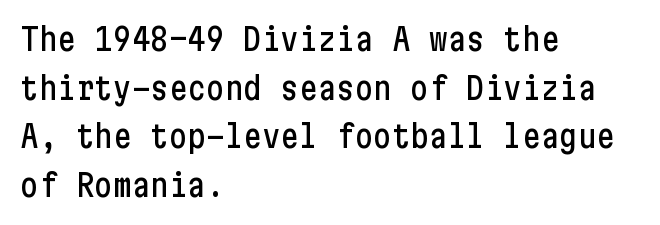
The image shows 31 px condensed sans-serif type, upright; set left-aligned, normal line spacing (1.57x), normal letter spacing, not underlined; low stroke contrast and a medium x-height.
